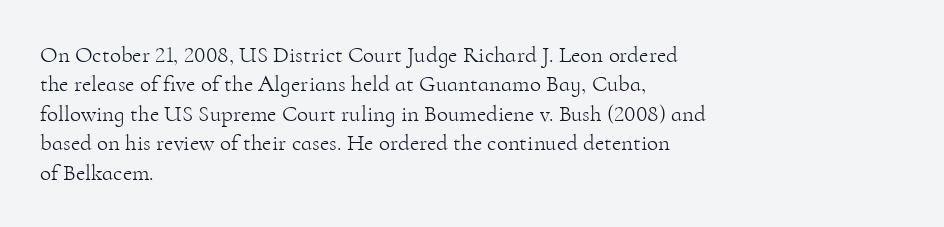
The image shows 23 px text type, upright; set left-aligned, normal line spacing (1.28x), normal letter spacing, not underlined.
